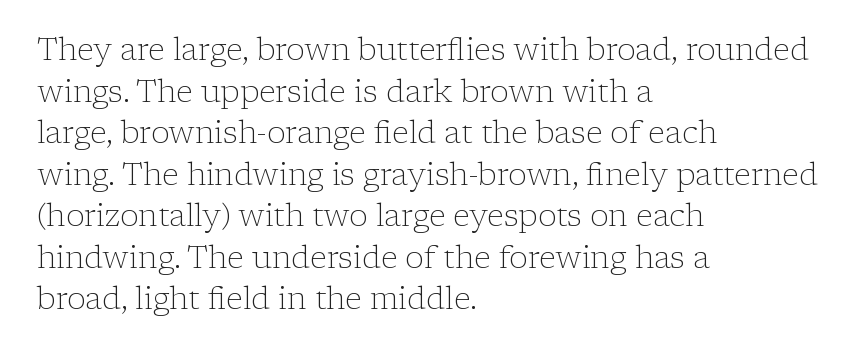
Q: Is the text bold? A: No.
Q: Is the text italic (slanted)? A: No, it is upright.
Q: Is the typeface a serif or a sans-serif typeface? A: Serif.
Q: Is the text underlined? A: No.
Q: How is the paragraph aligned? A: Left-aligned.
Q: Is the spacing between letters normal or unusually wide? A: Normal.
Q: Is the spacing between lines tight, normal or loose? A: Normal.
Q: Width (condensed, normal, or wide)? A: Normal.
Q: Stroke contrast? A: Low.
Q: x-height? A: Medium.
Q: Monospaced? A: No.
